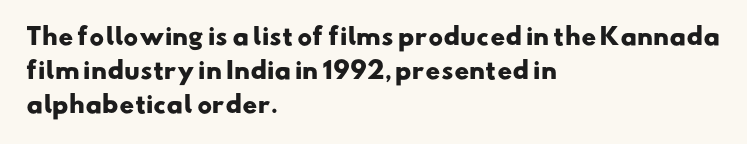
The image shows 23 px bold type; set left-aligned, normal line spacing (1.47x), normal letter spacing, not underlined.
